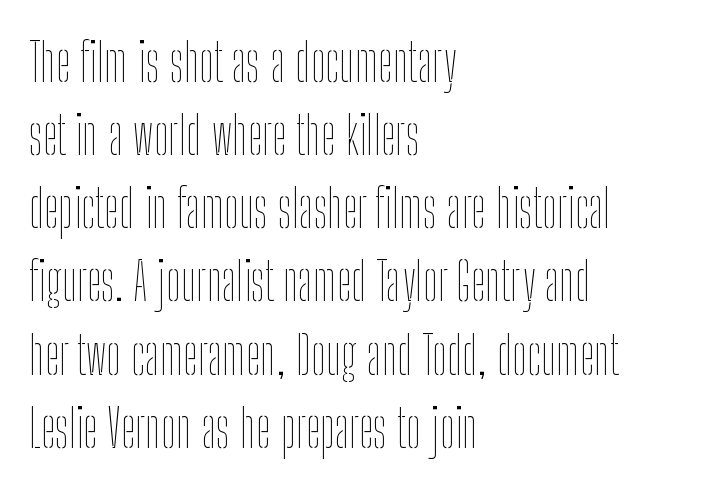
{"italic": "no", "bold": "no", "weight": "thin", "width": "condensed", "stroke_contrast": "low", "x_height": "medium", "monospaced": "no", "underline": "no", "align": "left", "line_spacing": "normal", "line_spacing_ratio": 1.38, "letter_spacing": "normal", "letter_spacing_em": 0.0, "glyph_px": 53}
